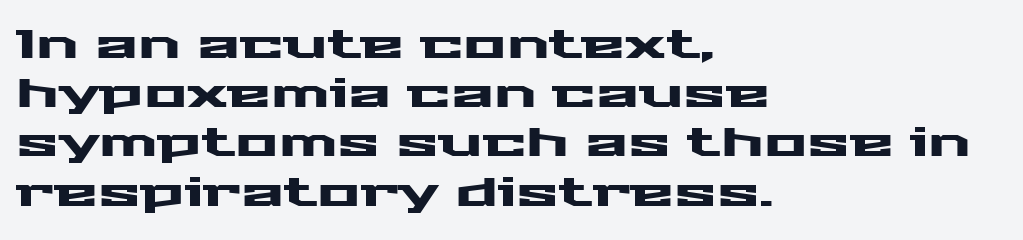
Q: Is the text italic (slanted)? A: No, it is upright.
Q: Is the typeface a serif or a sans-serif typeface? A: Sans-serif.
Q: Is the text underlined? A: No.
Q: How is the paragraph aligned? A: Left-aligned.
Q: Is the spacing between letters normal or unusually wide? A: Normal.
Q: Width (condensed, normal, or wide)? A: Wide.
Q: Stroke contrast? A: Medium.
Q: x-height? A: Medium.
Q: Monospaced? A: No.
